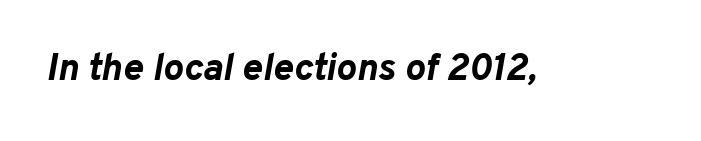
Q: Is the text bold? A: Yes.
Q: Is the text italic (slanted)? A: Yes, it leans right by about 10 degrees.
Q: Is the text underlined? A: No.
Q: Is the spacing between letters normal or unusually wide? A: Normal.
Q: Width (condensed, normal, or wide)? A: Normal.
Q: Stroke contrast? A: Low.
Q: x-height? A: Medium.
Q: Monospaced? A: No.
